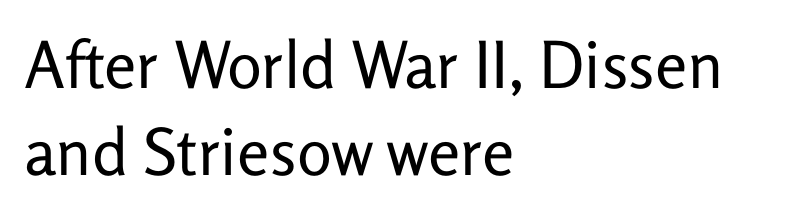
The compositor pushed each line to the left boundary. No extra ink here — the face is not bold. Caption: standard tracking, unaltered. The gap between lines stays unmarked. Look at the bottom of the vertical strokes: they stop flat, with no serifs.
